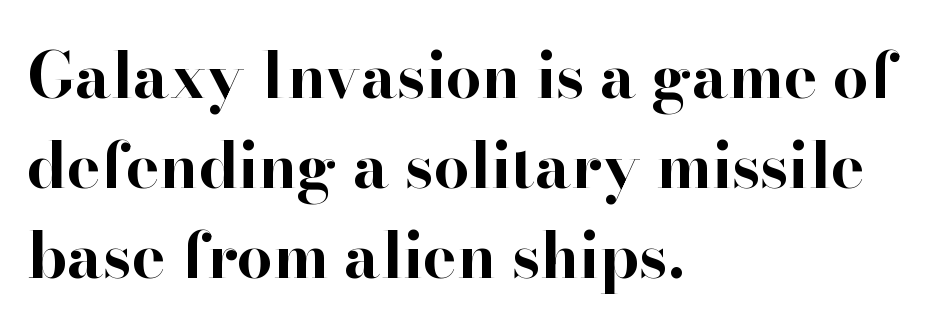
Q: Is the text bold? A: Yes.
Q: Is the text italic (slanted)? A: No, it is upright.
Q: Is the typeface a serif or a sans-serif typeface? A: Serif.
Q: Is the text underlined? A: No.
Q: How is the paragraph aligned? A: Left-aligned.
Q: Is the spacing between letters normal or unusually wide? A: Normal.
Q: Is the spacing between lines tight, normal or loose? A: Normal.
Q: Width (condensed, normal, or wide)? A: Normal.
Q: Stroke contrast? A: High.
Q: x-height? A: Small.
Q: Monospaced? A: No.
